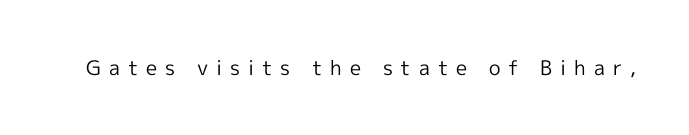
Q: Is the text bold? A: No.
Q: Is the text italic (slanted)? A: No, it is upright.
Q: Is the text underlined? A: No.
Q: Is the spacing between letters normal or unusually wide? A: Unusually wide.
